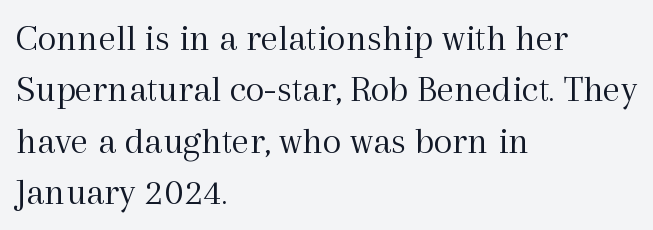
The image shows 39 px light serif type, upright; set left-aligned, normal line spacing (1.32x), normal letter spacing, not underlined; a medium x-height.
